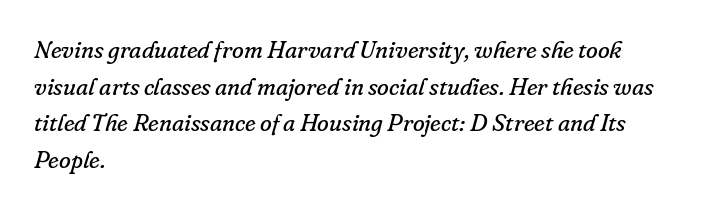
No chunkiness to these letters — they're not bold. Compared with ordinary roman type, these characters are visibly tilted. Line beginnings align vertically; line endings do not. Whoever set this chose a conventional vertical rhythm. The glyphs are unaccompanied by any horizontal stroke below them. The line texture is even and compact thanks to regular tracking.
